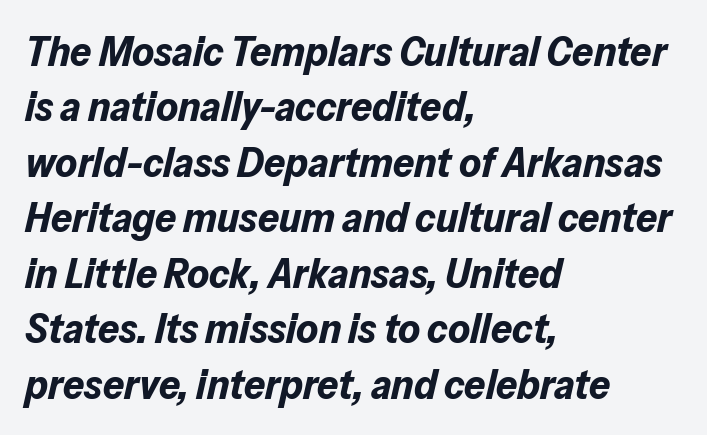
The image shows 42 px bold type, italic (leaning right); set left-aligned, normal line spacing (1.32x), normal letter spacing, not underlined; low stroke contrast and a medium x-height.
